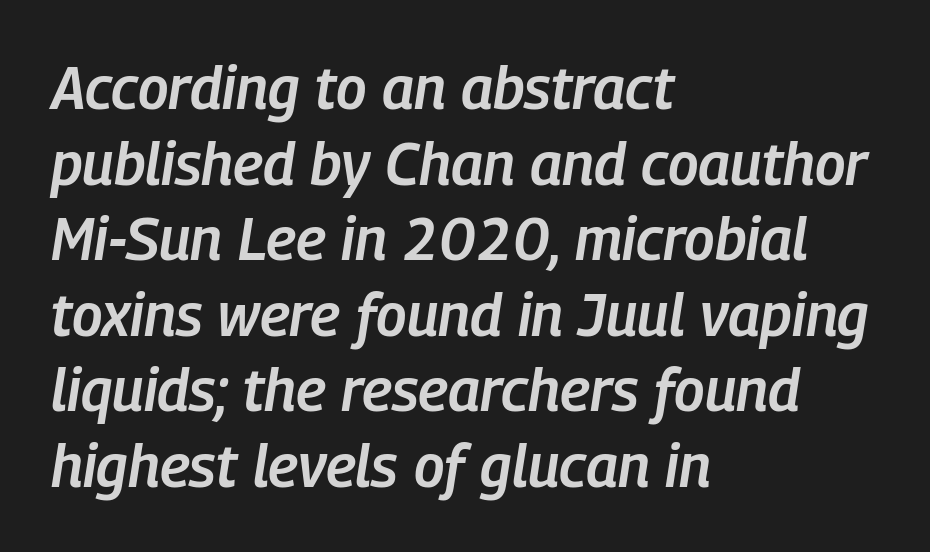
The characters look somewhat weighty, a semibold short of true bold. What's the leading like? Ordinary, nothing unusual. This sample uses an oblique cut, with every glyph tilted off the vertical. Unmarked baselines from the first word to the last. Here the glyphs are tracked normally, forming tight word shapes. Teacher's note: observe the even left margin — that is flush-left alignment.
